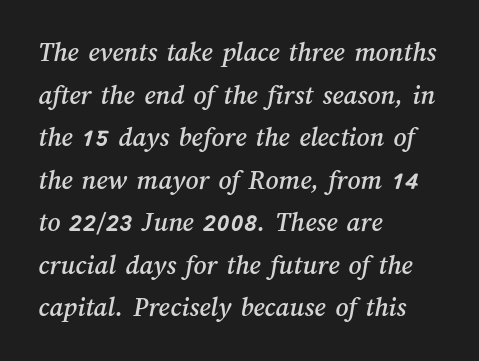
The image shows 28 px text type; set left-aligned, normal line spacing (1.52x), normal letter spacing, not underlined; medium stroke contrast and a medium x-height.
